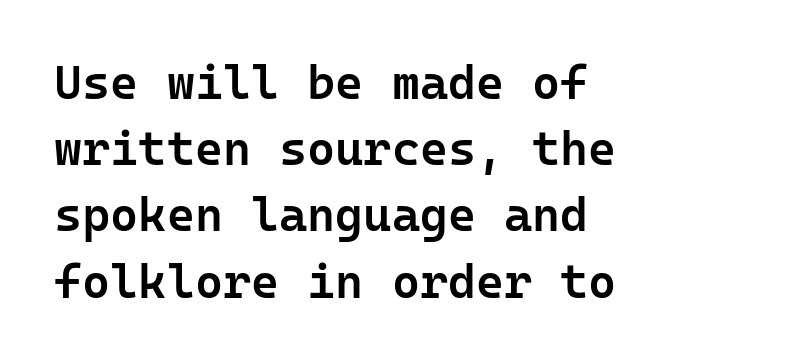
The image shows 48 px semibold sans-serif type, upright, monospaced; set left-aligned, normal line spacing (1.38x), normal letter spacing, not underlined; low stroke contrast and a medium x-height.
